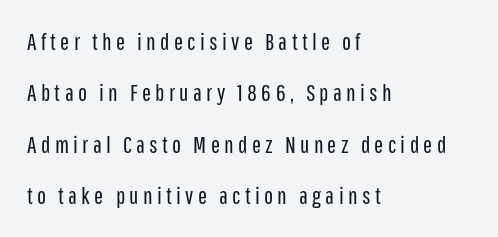
{"italic": "no", "bold": "no", "underline": "no", "align": "left", "line_spacing": "loose", "line_spacing_ratio": 2.14, "glyph_px": 24}
